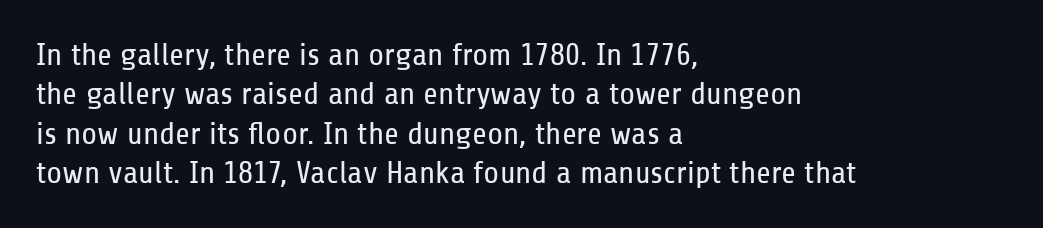
Nope, no serifs anywhere on these letters. The string is rendered with underlining switched off. Short note: letters normally spaced. This reads as an unemphasized weight, regular at the heaviest.
